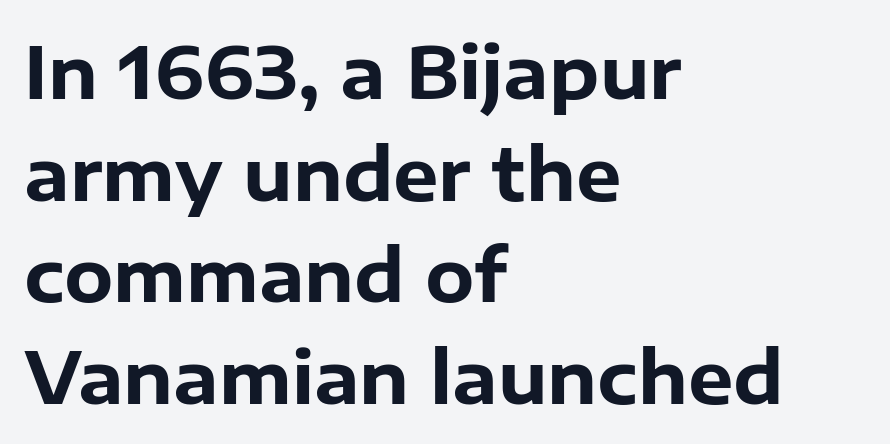
Q: Is the text bold? A: Yes.
Q: Is the text italic (slanted)? A: No, it is upright.
Q: Is the typeface a serif or a sans-serif typeface? A: Sans-serif.
Q: Is the text underlined? A: No.
Q: How is the paragraph aligned? A: Left-aligned.
Q: Is the spacing between letters normal or unusually wide? A: Normal.
Q: Is the spacing between lines tight, normal or loose? A: Normal.
Q: Width (condensed, normal, or wide)? A: Normal.
Q: Stroke contrast? A: Low.
Q: x-height? A: Medium.
Q: Monospaced? A: No.
